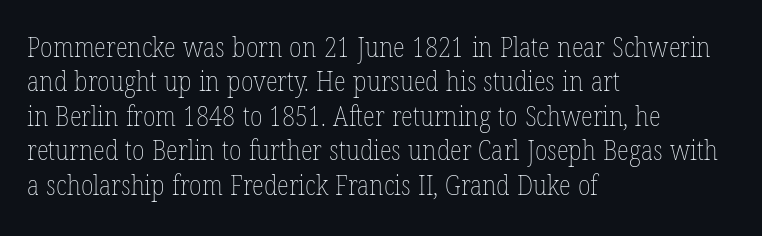
Spacing verdict: proportional, widths tailored to each character. Notice how the stems are strictly vertical — no italics here. A bare baseline throughout the passage. Notice how the passage keeps a crisp vertical edge on the left only.
